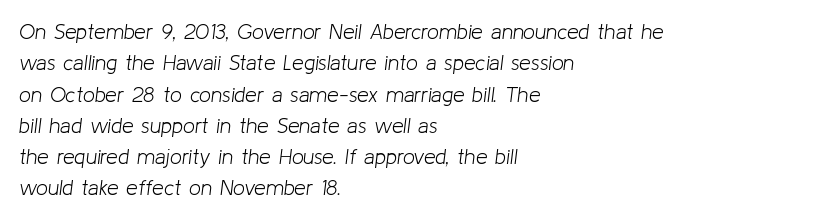
Q: Is the text bold? A: No.
Q: Is the text italic (slanted)? A: Yes, it leans right by about 8 degrees.
Q: Is the text underlined? A: No.
Q: How is the paragraph aligned? A: Left-aligned.
Q: Is the spacing between letters normal or unusually wide? A: Normal.
Q: Is the spacing between lines tight, normal or loose? A: Normal.
